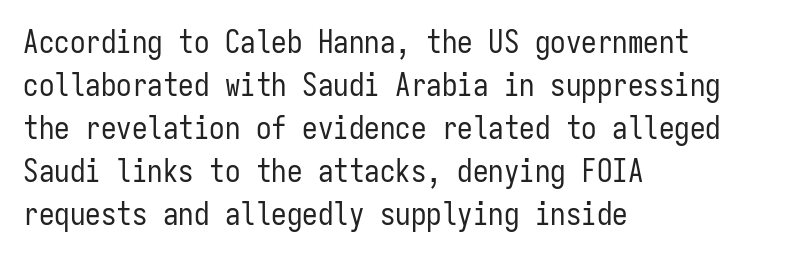
Q: Is the text bold? A: No.
Q: Is the text italic (slanted)? A: No, it is upright.
Q: Is the typeface a serif or a sans-serif typeface? A: Sans-serif.
Q: Is the text underlined? A: No.
Q: How is the paragraph aligned? A: Left-aligned.
Q: Is the spacing between letters normal or unusually wide? A: Normal.
Q: Is the spacing between lines tight, normal or loose? A: Normal.
Q: Width (condensed, normal, or wide)? A: Condensed.
Q: Stroke contrast? A: Low.
Q: x-height? A: Medium.
Q: Monospaced? A: Yes.
